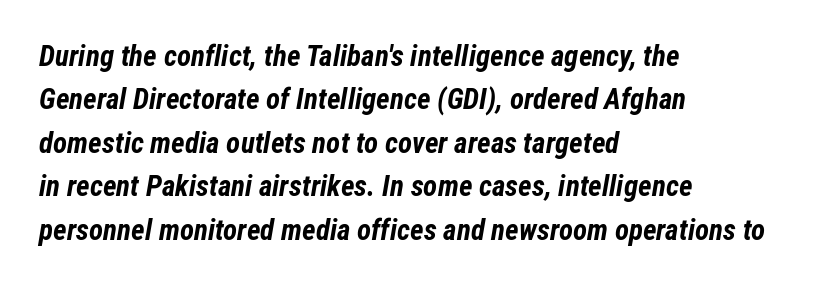
The image shows 29 px bold, condensed type, italic (leaning right); set left-aligned, normal line spacing (1.5x), normal letter spacing, not underlined; low stroke contrast and a medium x-height.
